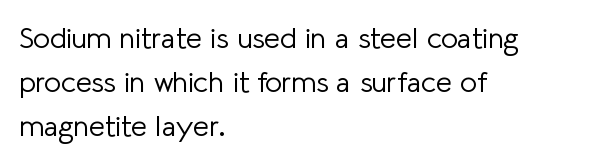
{"serif": "no", "italic": "no", "bold": "no", "weight": "light", "width": "normal", "stroke_contrast": "low", "x_height": "medium", "monospaced": "no", "underline": "no", "align": "left", "line_spacing": "normal", "line_spacing_ratio": 1.52, "letter_spacing": "normal", "letter_spacing_em": 0.0, "glyph_px": 29}
